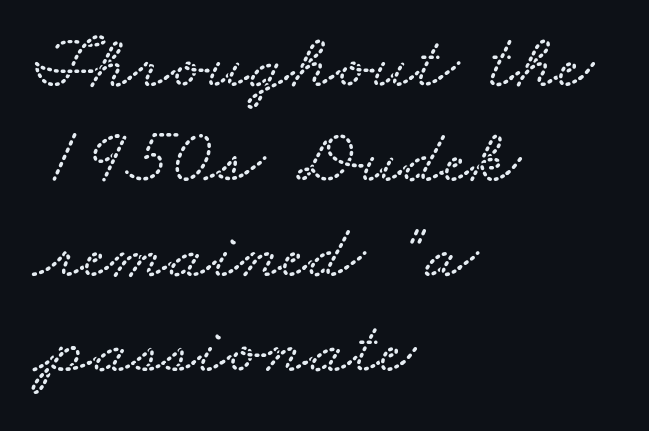
Q: Is the text underlined? A: No.
Q: How is the paragraph aligned? A: Left-aligned.
Q: Is the spacing between letters normal or unusually wide? A: Normal.
Q: Width (condensed, normal, or wide)? A: Wide.
Q: Stroke contrast? A: Low.
Q: x-height? A: Small.
Q: Monospaced? A: No.
